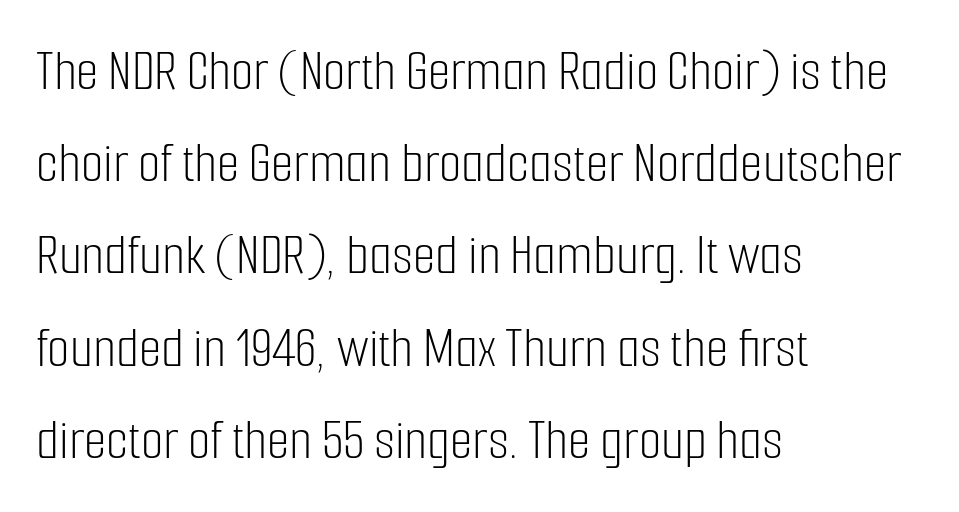
Q: Is the text bold? A: No.
Q: Is the text italic (slanted)? A: No, it is upright.
Q: Is the typeface a serif or a sans-serif typeface? A: Sans-serif.
Q: Is the text underlined? A: No.
Q: How is the paragraph aligned? A: Left-aligned.
Q: Is the spacing between letters normal or unusually wide? A: Normal.
Q: Is the spacing between lines tight, normal or loose? A: Normal.
Q: Width (condensed, normal, or wide)? A: Condensed.
Q: Stroke contrast? A: Low.
Q: x-height? A: Medium.
Q: Monospaced? A: No.
